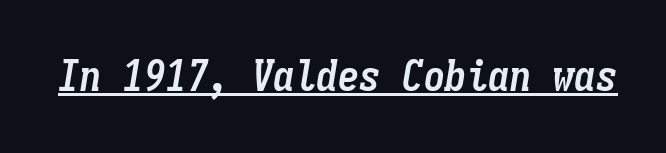
{"italic": "yes", "lean": "right", "slant_degrees": 9, "bold": "yes", "weight": "semibold", "width": "condensed", "stroke_contrast": "low", "x_height": "medium", "monospaced": "yes", "underline": "yes", "letter_spacing": "normal", "letter_spacing_em": 0.0, "glyph_px": 43}
